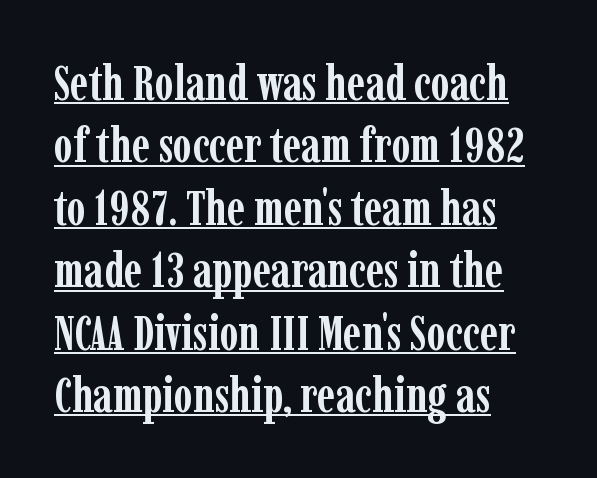
Q: Is the text bold? A: Yes.
Q: Is the text italic (slanted)? A: No, it is upright.
Q: Is the typeface a serif or a sans-serif typeface? A: Serif.
Q: Is the text underlined? A: Yes.
Q: How is the paragraph aligned? A: Left-aligned.
Q: Is the spacing between letters normal or unusually wide? A: Normal.
Q: Is the spacing between lines tight, normal or loose? A: Normal.
Q: Width (condensed, normal, or wide)? A: Condensed.
Q: Stroke contrast? A: Low.
Q: x-height? A: Medium.
Q: Monospaced? A: No.
